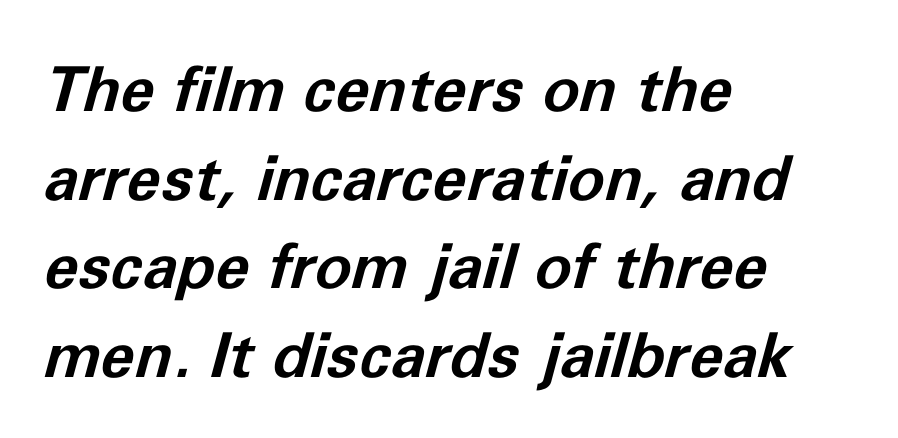
Q: Is the text bold? A: Yes.
Q: Is the text italic (slanted)? A: Yes, it leans right by about 11 degrees.
Q: Is the text underlined? A: No.
Q: How is the paragraph aligned? A: Left-aligned.
Q: Is the spacing between letters normal or unusually wide? A: Normal.
Q: Is the spacing between lines tight, normal or loose? A: Normal.
Q: Width (condensed, normal, or wide)? A: Normal.
Q: Stroke contrast? A: Low.
Q: x-height? A: Medium.
Q: Monospaced? A: No.
